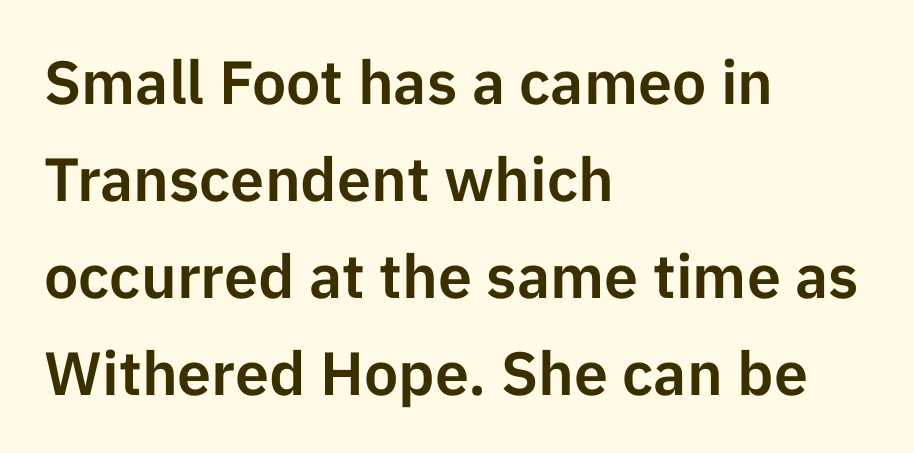
Q: Is the text italic (slanted)? A: No, it is upright.
Q: Is the typeface a serif or a sans-serif typeface? A: Sans-serif.
Q: Is the text underlined? A: No.
Q: How is the paragraph aligned? A: Left-aligned.
Q: Is the spacing between letters normal or unusually wide? A: Normal.
Q: Is the spacing between lines tight, normal or loose? A: Normal.
Q: Width (condensed, normal, or wide)? A: Normal.
Q: Stroke contrast? A: Low.
Q: x-height? A: Medium.
Q: Monospaced? A: No.
